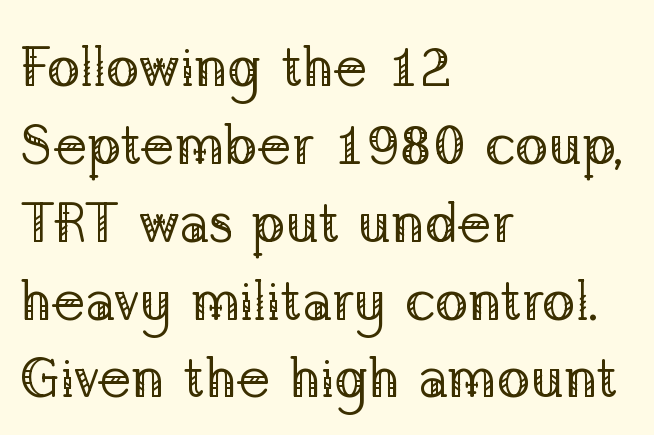
{"serif": "yes", "italic": "no", "bold": "no", "weight": "regular", "width": "normal", "stroke_contrast": "low", "x_height": "medium", "monospaced": "no", "underline": "no", "align": "left", "line_spacing": "normal", "line_spacing_ratio": 1.39, "letter_spacing": "normal", "letter_spacing_em": 0.0, "glyph_px": 56}
